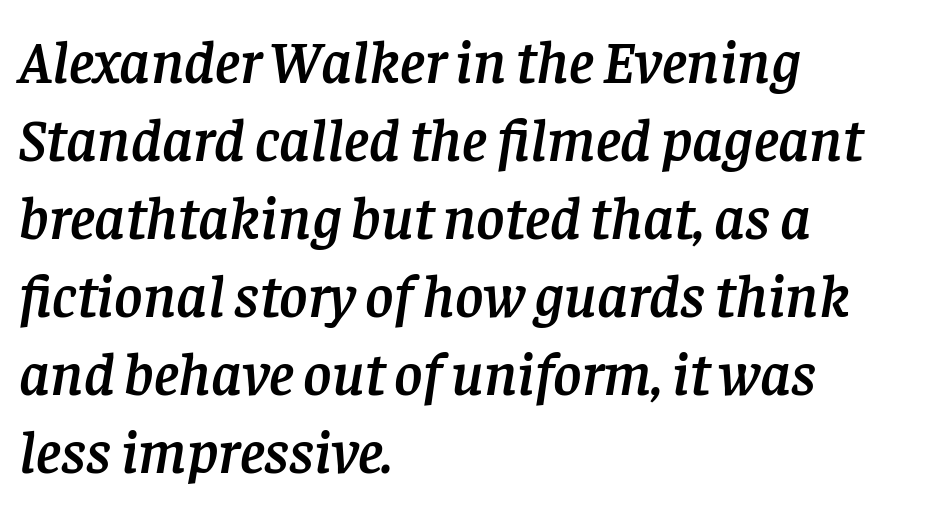
Q: Is the text italic (slanted)? A: Yes, it leans right by about 8 degrees.
Q: Is the typeface a serif or a sans-serif typeface? A: Serif.
Q: Is the text underlined? A: No.
Q: How is the paragraph aligned? A: Left-aligned.
Q: Is the spacing between letters normal or unusually wide? A: Normal.
Q: Is the spacing between lines tight, normal or loose? A: Normal.
Q: Width (condensed, normal, or wide)? A: Normal.
Q: Stroke contrast? A: Low.
Q: x-height? A: Large.
Q: Monospaced? A: No.
